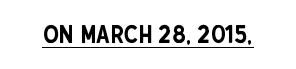
The image shows 25 px text type, upright; set normal letter spacing, underlined.
